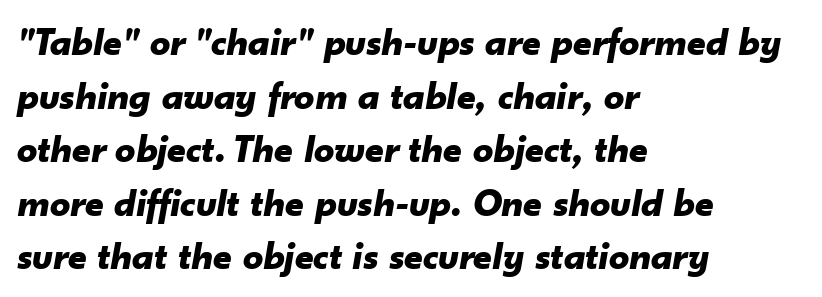
{"italic": "yes", "lean": "right", "slant_degrees": 10, "bold": "yes", "weight": "bold", "width": "normal", "stroke_contrast": "low", "x_height": "small", "monospaced": "no", "underline": "no", "align": "left", "line_spacing": "normal", "line_spacing_ratio": 1.34, "letter_spacing": "normal", "letter_spacing_em": 0.0, "glyph_px": 40}
